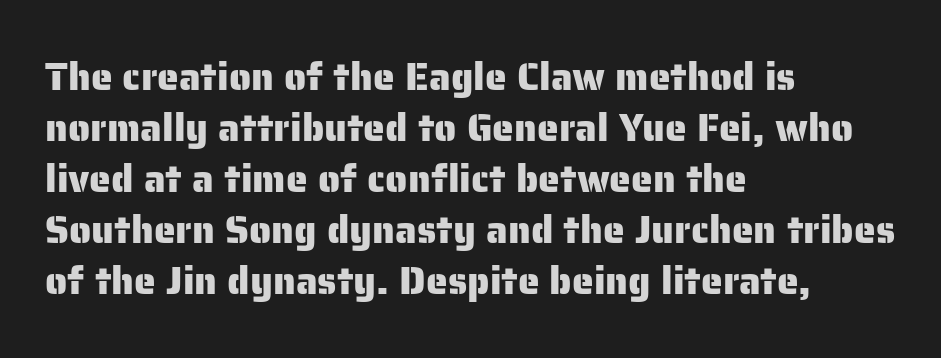
Q: Is the text italic (slanted)? A: No, it is upright.
Q: Is the typeface a serif or a sans-serif typeface? A: Sans-serif.
Q: Is the text underlined? A: No.
Q: How is the paragraph aligned? A: Left-aligned.
Q: Is the spacing between letters normal or unusually wide? A: Normal.
Q: Is the spacing between lines tight, normal or loose? A: Normal.
Q: Width (condensed, normal, or wide)? A: Normal.
Q: Stroke contrast? A: Low.
Q: x-height? A: Medium.
Q: Monospaced? A: No.
